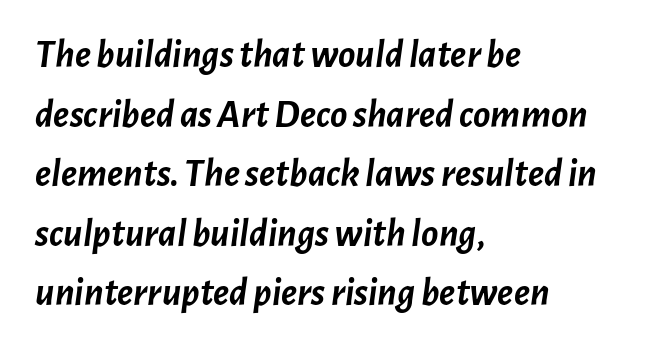
Summary of vertical rhythm: regular, with standard interline spacing. The face used here has the dense, thick strokes of a bold. Italic: yes, the glyphs are oblique. The gaps between neighbouring characters are ordinary and unremarkable.
